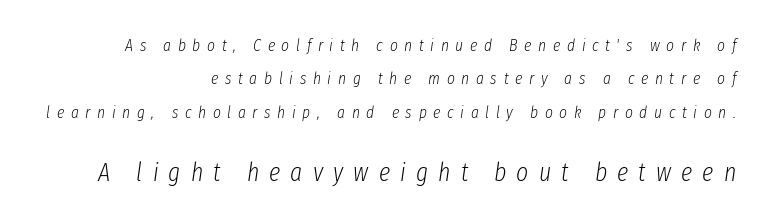
The image shows 26 px text type, italic (leaning right); set right-aligned, loose line spacing (1.97x), unusually wide letter spacing (+0.39 em), not underlined; the second (bottom) block is 1.53x larger.
